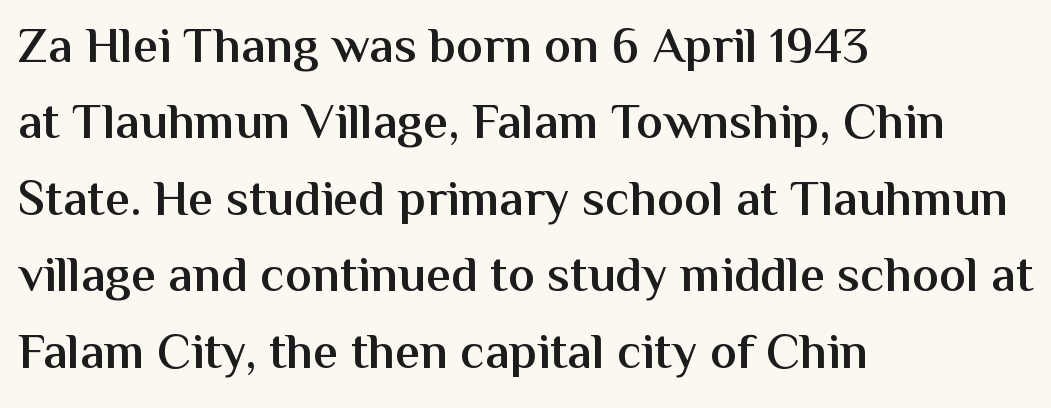
Q: Is the text bold? A: Semi-bold.
Q: Is the text italic (slanted)? A: No, it is upright.
Q: Is the typeface a serif or a sans-serif typeface? A: Sans-serif.
Q: Is the text underlined? A: No.
Q: How is the paragraph aligned? A: Left-aligned.
Q: Is the spacing between letters normal or unusually wide? A: Normal.
Q: Is the spacing between lines tight, normal or loose? A: Normal.
Q: Width (condensed, normal, or wide)? A: Normal.
Q: Stroke contrast? A: Medium.
Q: x-height? A: Medium.
Q: Monospaced? A: No.
